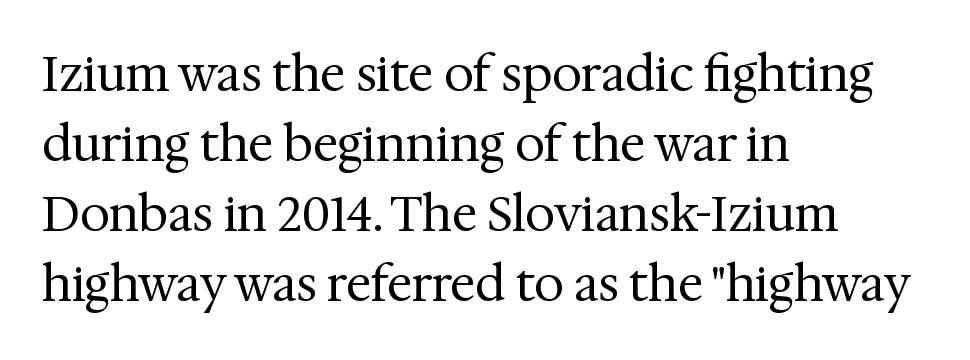
{"serif": "yes", "italic": "no", "bold": "no", "weight": "regular", "width": "normal", "stroke_contrast": "medium", "x_height": "medium", "monospaced": "no", "underline": "no", "align": "left", "line_spacing": "normal", "line_spacing_ratio": 1.46, "letter_spacing": "normal", "letter_spacing_em": 0.0, "glyph_px": 48}
